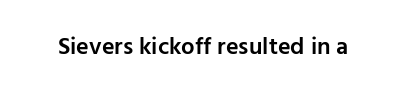
Quick note: underline off. Rendered with straight, roman letterforms. Each word holds together tightly as a unit, with standard inter-letter gaps. Slightly chunky letters — semibold, I'd say, not full bold.
